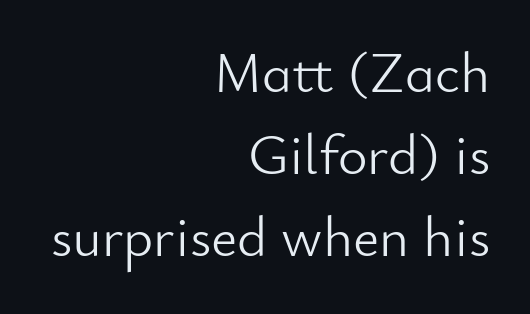
Q: Is the text bold? A: No.
Q: Is the text italic (slanted)? A: No, it is upright.
Q: Is the typeface a serif or a sans-serif typeface? A: Sans-serif.
Q: Is the text underlined? A: No.
Q: How is the paragraph aligned? A: Right-aligned.
Q: Is the spacing between letters normal or unusually wide? A: Normal.
Q: Is the spacing between lines tight, normal or loose? A: Normal.
Q: Width (condensed, normal, or wide)? A: Normal.
Q: Stroke contrast? A: Low.
Q: x-height? A: Small.
Q: Monospaced? A: No.
